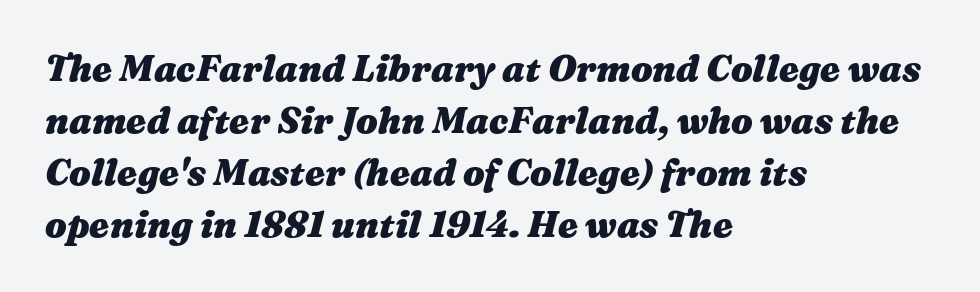
{"italic": "yes", "lean": "right", "slant_degrees": 16, "bold": "yes", "weight": "heavy", "width": "wide", "stroke_contrast": "medium", "x_height": "medium", "monospaced": "no", "underline": "no", "align": "left", "line_spacing": "normal", "line_spacing_ratio": 1.44, "letter_spacing": "normal", "letter_spacing_em": 0.0, "glyph_px": 36}
